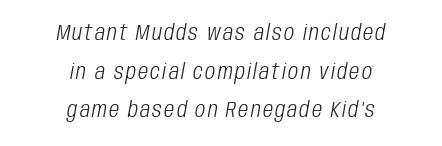
Q: Is the text bold? A: No.
Q: Is the text italic (slanted)? A: Yes, it leans right by about 10 degrees.
Q: Is the text underlined? A: No.
Q: How is the paragraph aligned? A: Centered.
